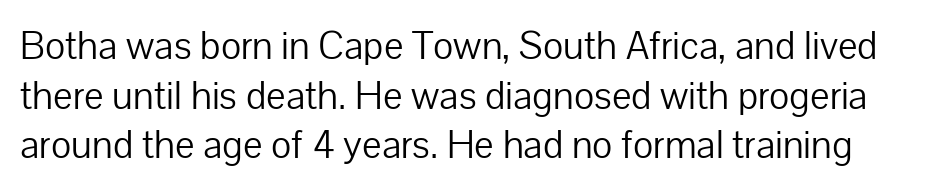
The image shows 39 px light sans-serif type, upright; set normal line spacing (1.27x), normal letter spacing, not underlined; low stroke contrast and a medium x-height.
